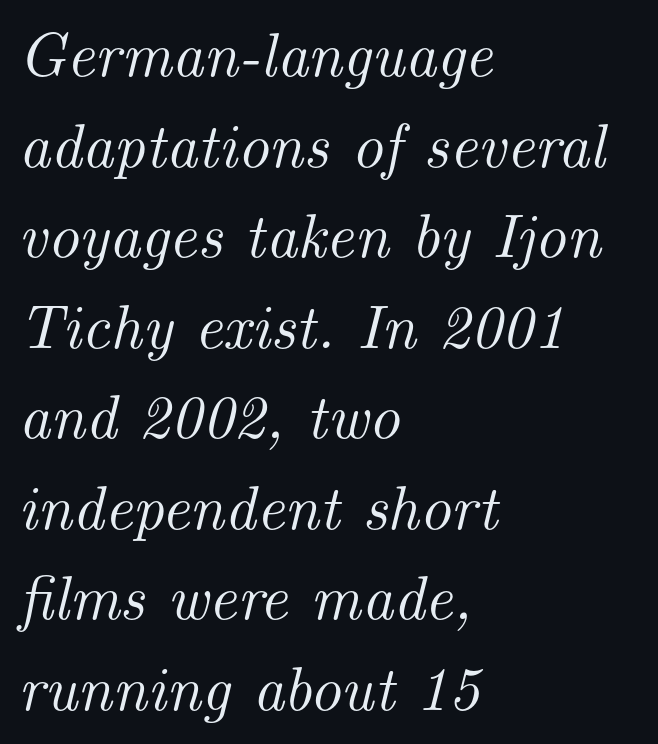
{"serif": "yes", "italic": "yes", "lean": "right", "slant_degrees": 14, "width": "normal", "stroke_contrast": "medium", "x_height": "small", "monospaced": "no", "underline": "no", "align": "left", "line_spacing": "normal", "line_spacing_ratio": 1.46, "letter_spacing": "normal", "letter_spacing_em": 0.0, "glyph_px": 62}
